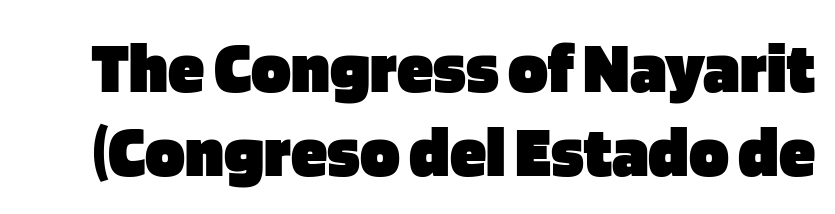
The image shows 74 px heavy sans-serif type, upright; set tight line spacing (1.13x), normal letter spacing, not underlined; low stroke contrast and a large x-height.
